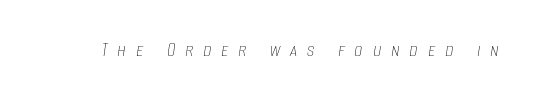
Q: Is the text bold? A: No.
Q: Is the text italic (slanted)? A: Yes, it leans right by about 8 degrees.
Q: Is the text underlined? A: No.
Q: Is the spacing between letters normal or unusually wide? A: Unusually wide.
